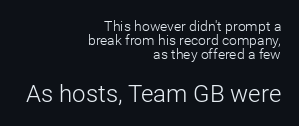
The image shows 24 px text type, upright; set right-aligned, tight line spacing (0.99x), normal letter spacing, not underlined; the second (bottom) block is 1.71x larger.
